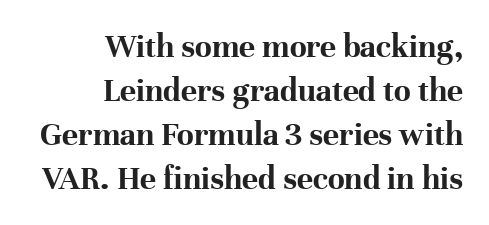
Q: Is the text bold? A: Yes.
Q: Is the text italic (slanted)? A: No, it is upright.
Q: Is the typeface a serif or a sans-serif typeface? A: Serif.
Q: Is the text underlined? A: No.
Q: How is the paragraph aligned? A: Right-aligned.
Q: Is the spacing between letters normal or unusually wide? A: Normal.
Q: Is the spacing between lines tight, normal or loose? A: Normal.
Q: Width (condensed, normal, or wide)? A: Normal.
Q: Stroke contrast? A: High.
Q: x-height? A: Medium.
Q: Monospaced? A: No.
